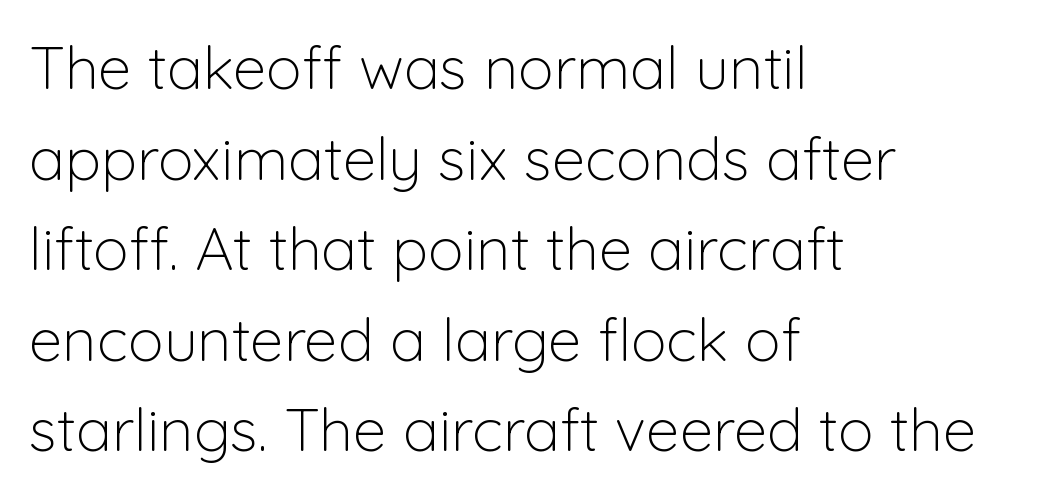
The image shows 60 px light sans-serif type, upright; set left-aligned, normal line spacing (1.51x), normal letter spacing, not underlined; low stroke contrast and a medium x-height.
